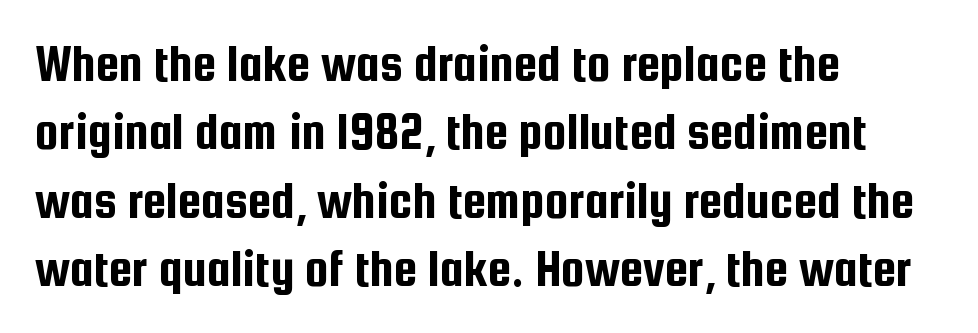
Q: Is the text italic (slanted)? A: No, it is upright.
Q: Is the typeface a serif or a sans-serif typeface? A: Sans-serif.
Q: Is the text underlined? A: No.
Q: How is the paragraph aligned? A: Left-aligned.
Q: Is the spacing between letters normal or unusually wide? A: Normal.
Q: Is the spacing between lines tight, normal or loose? A: Normal.
Q: Width (condensed, normal, or wide)? A: Condensed.
Q: Stroke contrast? A: Low.
Q: x-height? A: Medium.
Q: Monospaced? A: No.
